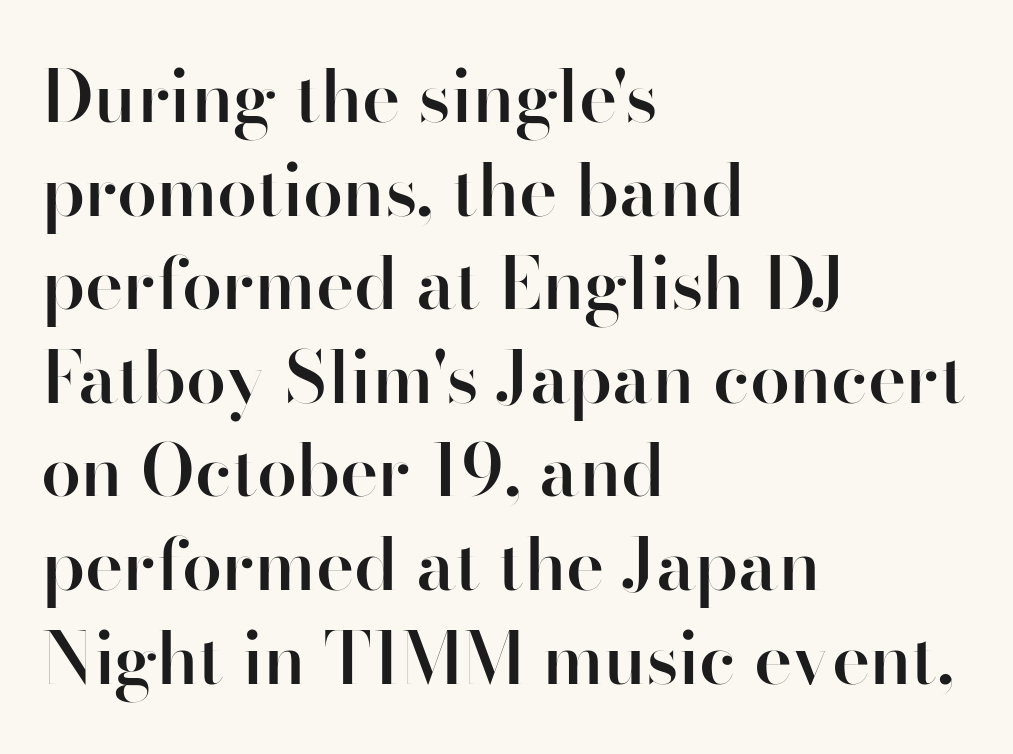
Is this a fixed-width face? No — the glyphs have proportional, varying widths. You can tell from the bare stems that sans-serif type was used. Does extra space separate the letters? No, they use regular spacing. Descenders are the only things crossing below the line.
